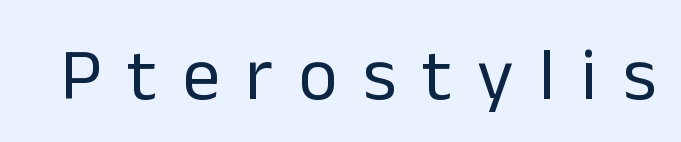
{"serif": "no", "italic": "no", "bold": "no", "weight": "regular", "width": "normal", "stroke_contrast": "low", "x_height": "medium", "monospaced": "no", "underline": "no", "letter_spacing": "wide", "letter_spacing_em": 0.35, "glyph_px": 74}
